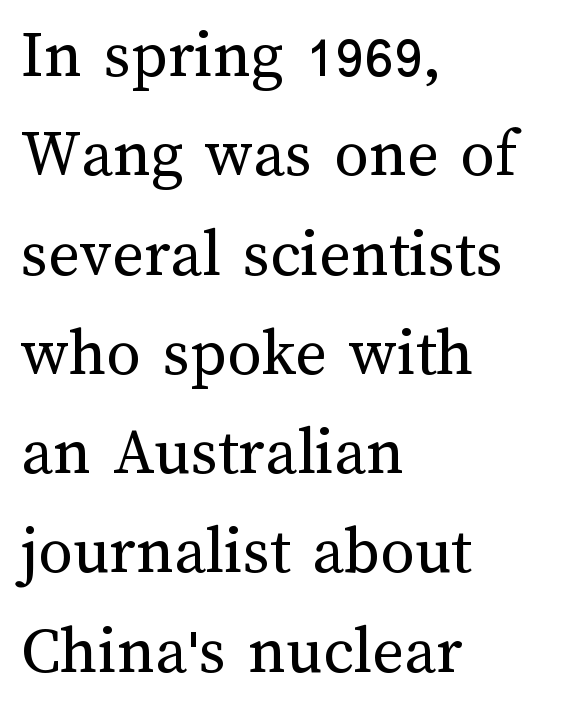
{"italic": "no", "bold": "no", "weight": "regular", "width": "normal", "stroke_contrast": "medium", "x_height": "medium", "monospaced": "no", "underline": "no", "align": "left", "line_spacing": "normal", "line_spacing_ratio": 1.46, "letter_spacing": "normal", "letter_spacing_em": 0.0, "glyph_px": 68}
